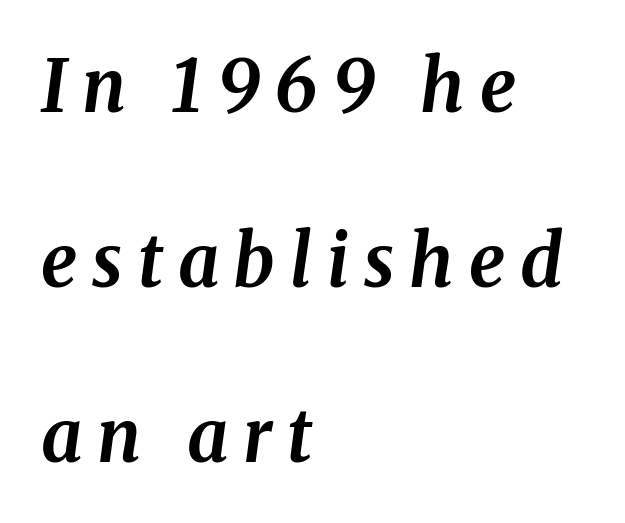
The designer dialed line spacing up above the default. The type is letterspaced generously, with wide tracking. Check the space under the baseline: it is left empty. Strong, thick strokes mark this as bold type.
